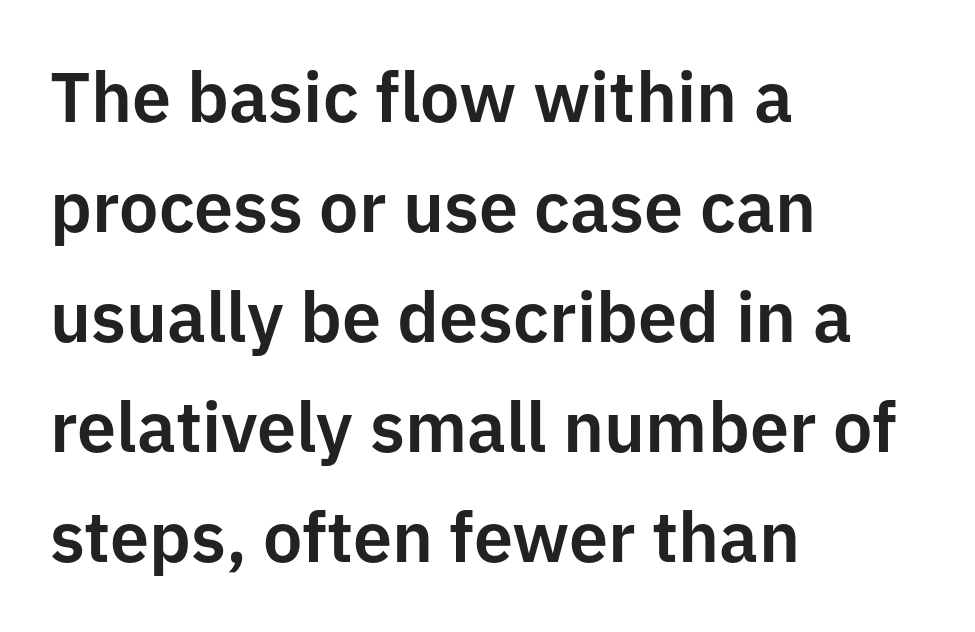
{"serif": "no", "italic": "no", "width": "normal", "stroke_contrast": "low", "x_height": "medium", "monospaced": "no", "underline": "no", "align": "left", "line_spacing": "normal", "line_spacing_ratio": 1.57, "letter_spacing": "normal", "letter_spacing_em": 0.0, "glyph_px": 70}
